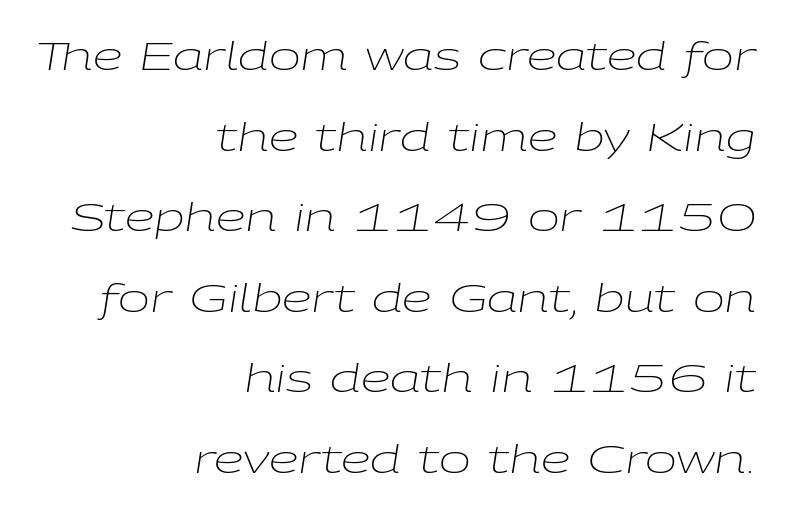
Is this a fixed-width face? No — the glyphs have proportional, varying widths. You could call the tracking neutral — neither tight nor loose. Summary of vertical rhythm: relaxed, with wide interline spacing. Compared with a flush-left layout, this one pins lines to the opposite, right side. Honestly, there is no underline to notice here at all.
